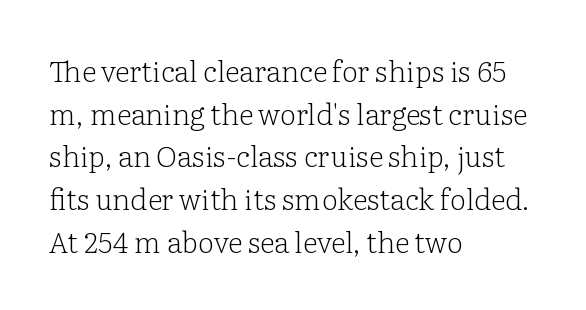
You could call the tracking neutral — neither tight nor loose. Left-aligned paragraph, ragged on the right. Note: serifs present on the glyphs. Italic? Not at all — the glyphs are vertical. The lines sit at an ordinary, default distance from one another. The rendering uses natural spacing where letterforms have individual widths.
